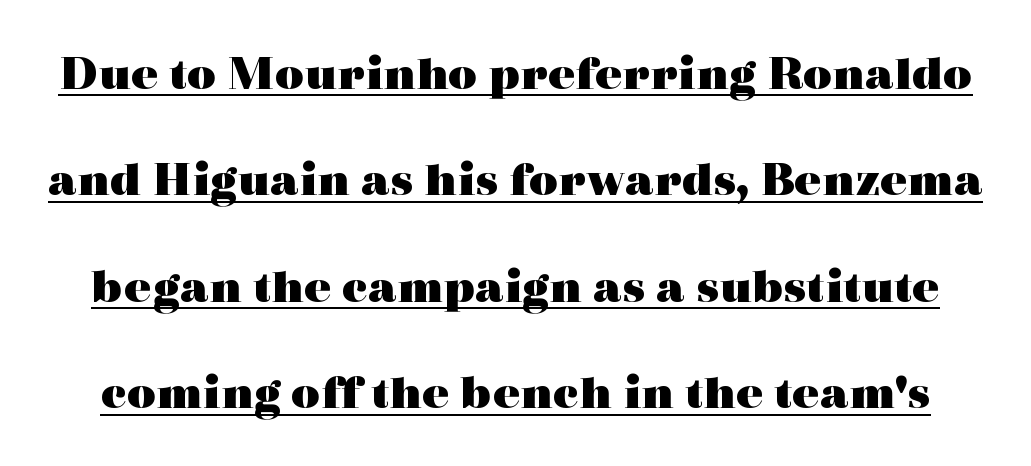
{"serif": "yes", "italic": "no", "bold": "yes", "weight": "heavy", "width": "wide", "x_height": "medium", "monospaced": "no", "underline": "yes", "line_spacing": "loose", "line_spacing_ratio": 2.13, "letter_spacing": "normal", "letter_spacing_em": 0.0, "glyph_px": 50}
